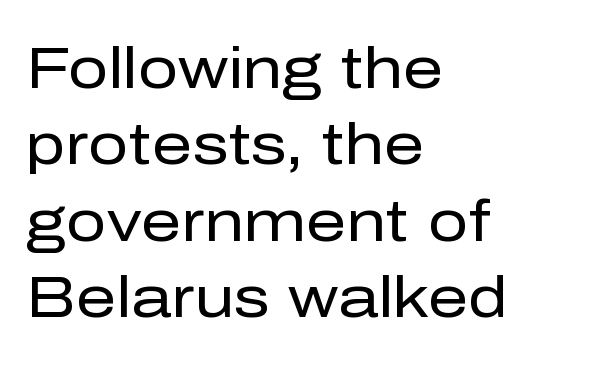
{"serif": "no", "italic": "no", "bold": "no", "weight": "regular", "width": "normal", "stroke_contrast": "low", "x_height": "medium", "monospaced": "no", "underline": "no", "align": "left", "line_spacing": "normal", "line_spacing_ratio": 1.34, "letter_spacing": "normal", "letter_spacing_em": 0.0, "glyph_px": 57}
